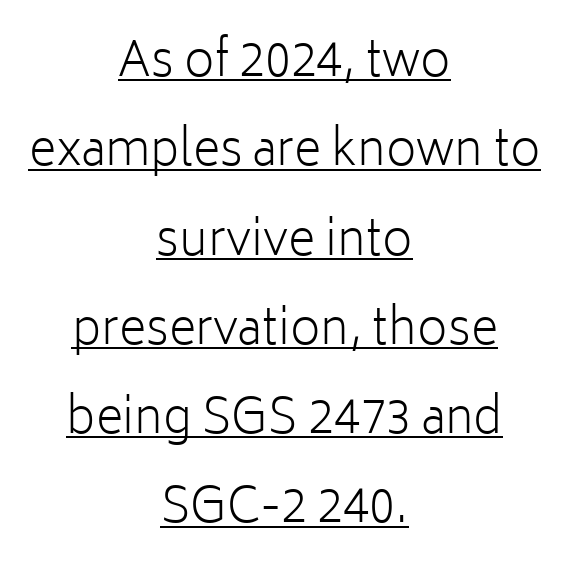
A typesetter would call this proportional, since set widths differ per character. This sample uses plain, unmodified letter spacing. Caption: face not bold, strokes unweighted. Compared with a flush-left layout, this one balances lines on the center instead. Students, observe the line beneath the letters — that is underlining.
